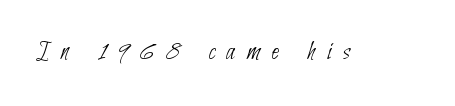
Q: Is the text bold? A: No.
Q: Is the text underlined? A: No.
Q: Is the spacing between letters normal or unusually wide? A: Unusually wide.
